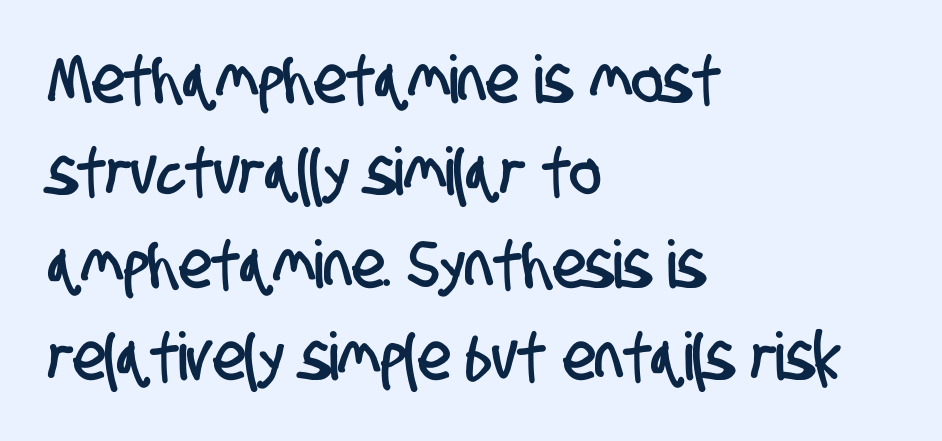
{"serif": "no", "width": "condensed", "stroke_contrast": "low", "x_height": "large", "monospaced": "no", "underline": "no", "align": "left", "line_spacing": "normal", "line_spacing_ratio": 1.4, "letter_spacing": "normal", "letter_spacing_em": 0.0, "glyph_px": 66}
